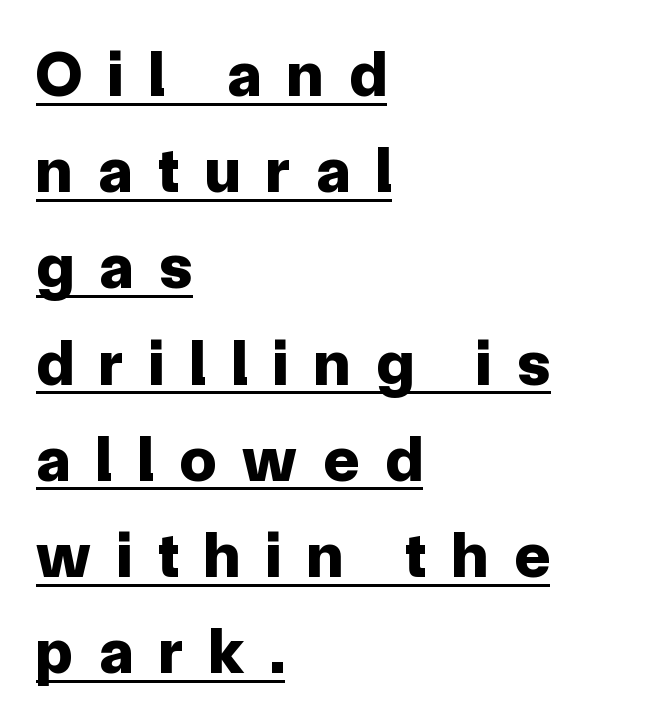
Every row of glyphs begins at an identical x-position on the left. To sum up the face: it is a sans, with no serifs. This sample carries an underscore along the baseline area. Strokes here are thick enough to call this a true bold. The rows are spaced the way most documents space them.
